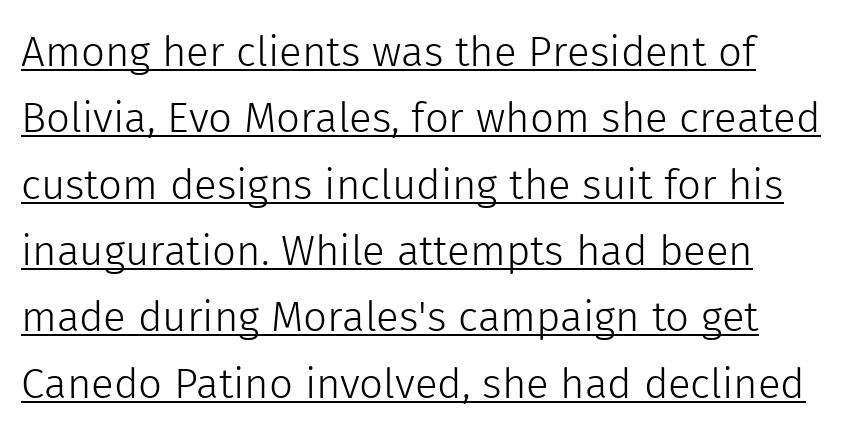
This sample uses a sans-serif face. Stems and bowls with no extra thickness — not bold. Descenders here cross a horizontal rule under the line. The lines sit at an ordinary, default distance from one another. Between one letter and the next there's only the usual sliver of space.
